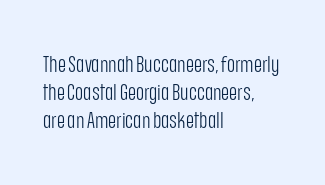
Q: Is the text bold? A: No.
Q: Is the text italic (slanted)? A: No, it is upright.
Q: Is the text underlined? A: No.
Q: How is the paragraph aligned? A: Left-aligned.
Q: Is the spacing between letters normal or unusually wide? A: Normal.
Q: Is the spacing between lines tight, normal or loose? A: Normal.
